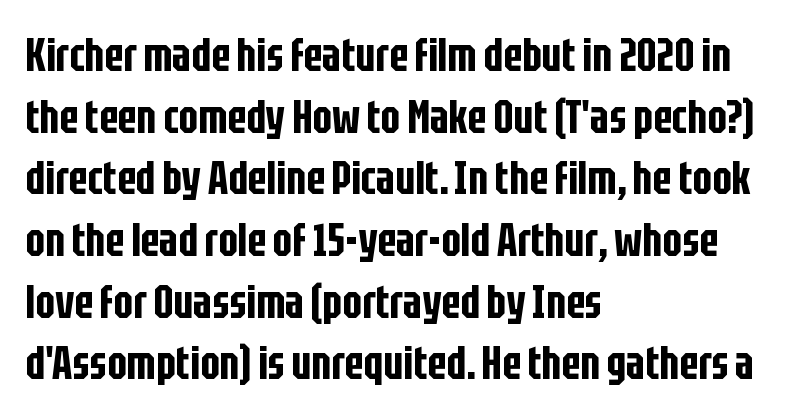
Q: Is the text italic (slanted)? A: No, it is upright.
Q: Is the typeface a serif or a sans-serif typeface? A: Sans-serif.
Q: Is the text underlined? A: No.
Q: How is the paragraph aligned? A: Left-aligned.
Q: Is the spacing between letters normal or unusually wide? A: Normal.
Q: Is the spacing between lines tight, normal or loose? A: Normal.
Q: Width (condensed, normal, or wide)? A: Condensed.
Q: Stroke contrast? A: Low.
Q: x-height? A: Large.
Q: Monospaced? A: No.
